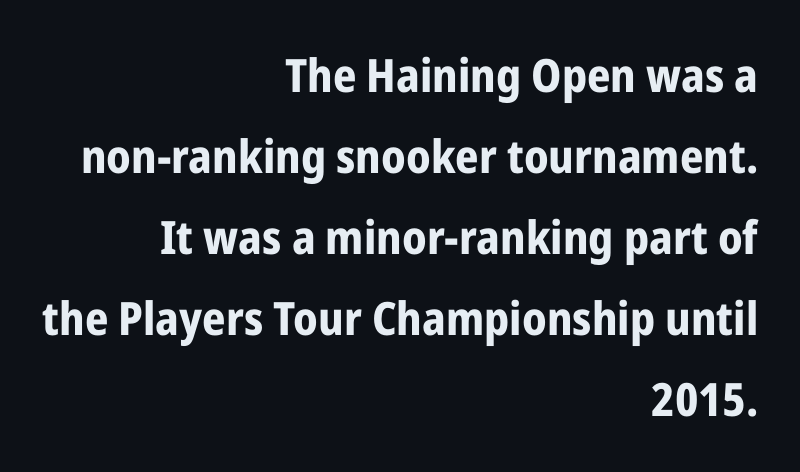
The image shows 46 px bold, condensed sans-serif type, upright; set right-aligned, line spacing 1.76x, normal letter spacing, not underlined; low stroke contrast and a medium x-height.
